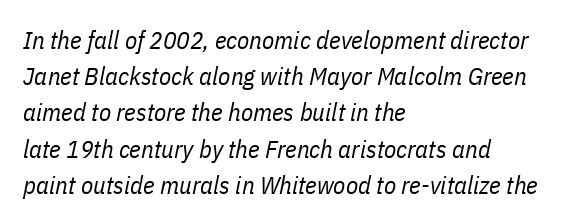
The image shows 25 px text type, italic (leaning right); set left-aligned, normal line spacing (1.45x), normal letter spacing, not underlined.
